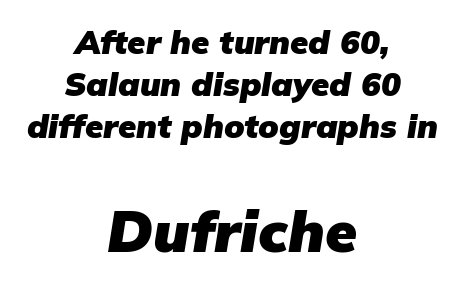
The image shows 58 px heavy type, italic (leaning right); set centered, normal line spacing (1.28x), normal letter spacing, not underlined; the second (bottom) block is 1.76x larger; low stroke contrast and a medium x-height.
